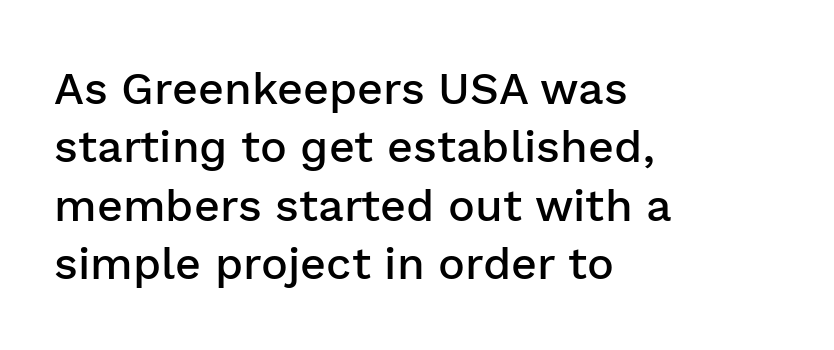
{"serif": "no", "italic": "no", "bold": "semi", "weight": "semibold", "width": "normal", "stroke_contrast": "low", "x_height": "medium", "monospaced": "no", "underline": "no", "align": "left", "line_spacing": "normal", "line_spacing_ratio": 1.3, "letter_spacing": "normal", "letter_spacing_em": 0.0, "glyph_px": 45}
